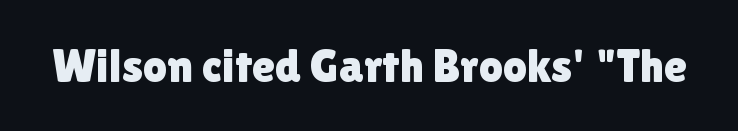
{"serif": "no", "italic": "no", "width": "normal", "stroke_contrast": "low", "x_height": "medium", "monospaced": "no", "underline": "no", "letter_spacing": "normal", "letter_spacing_em": 0.0, "glyph_px": 47}
